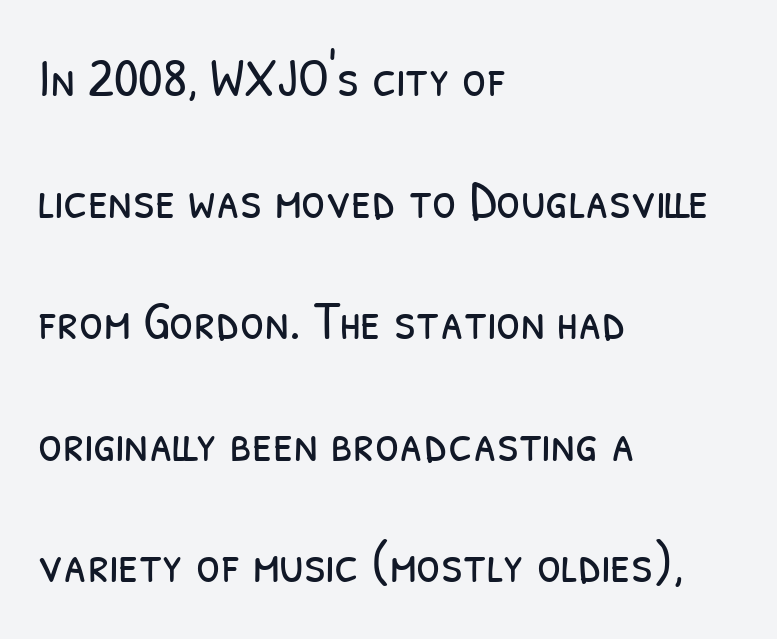
The image shows 55 px light, condensed sans-serif type; set left-aligned, loose line spacing (2.21x), normal letter spacing, not underlined; low stroke contrast and a medium x-height.
